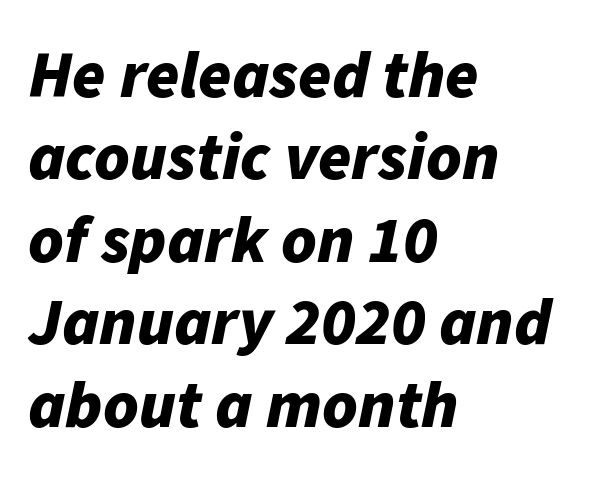
Q: Is the text bold? A: Yes.
Q: Is the text italic (slanted)? A: Yes, it leans right by about 11 degrees.
Q: Is the text underlined? A: No.
Q: How is the paragraph aligned? A: Left-aligned.
Q: Is the spacing between letters normal or unusually wide? A: Normal.
Q: Width (condensed, normal, or wide)? A: Normal.
Q: Stroke contrast? A: Low.
Q: x-height? A: Medium.
Q: Monospaced? A: No.
